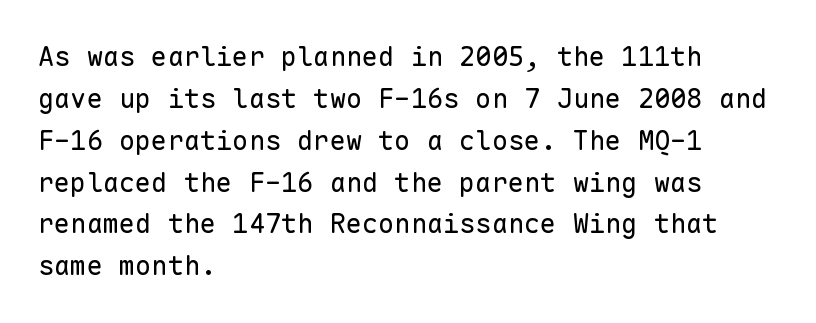
The image shows 27 px text type, upright; set left-aligned, normal line spacing (1.55x), normal letter spacing, not underlined.
